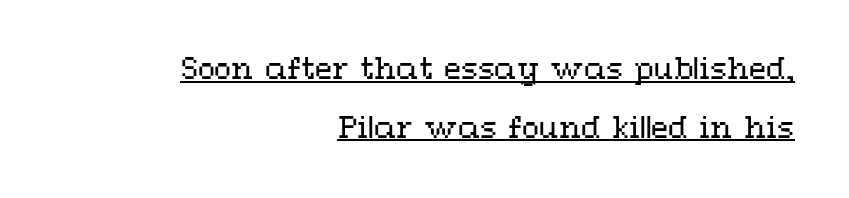
The image shows 28 px regular-weight, wide type, upright; set right-aligned, loose line spacing (2.09x), normal letter spacing, underlined; medium stroke contrast and a medium x-height.
